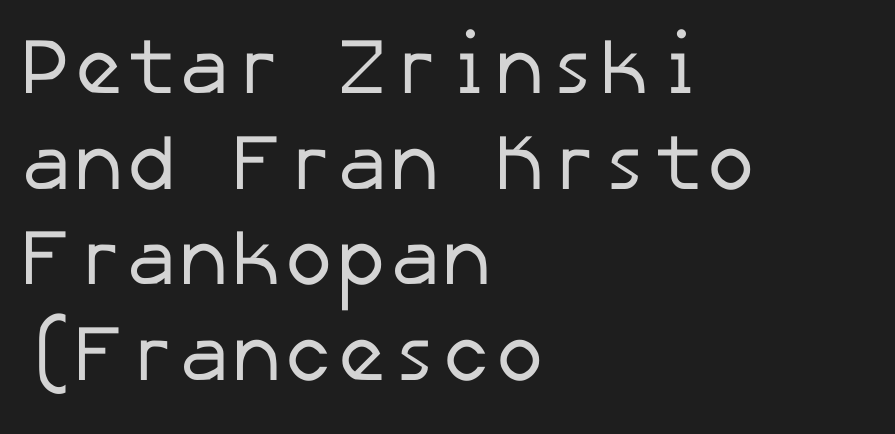
The image shows 79 px regular-weight sans-serif type; set left-aligned, line spacing 1.21x, normal letter spacing, not underlined; low stroke contrast and a medium x-height.
